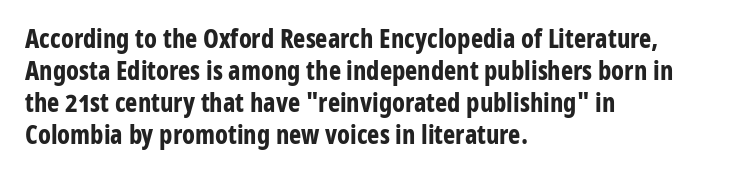
Q: Is the text bold? A: Yes.
Q: Is the text italic (slanted)? A: No, it is upright.
Q: Is the text underlined? A: No.
Q: How is the paragraph aligned? A: Left-aligned.
Q: Is the spacing between letters normal or unusually wide? A: Normal.
